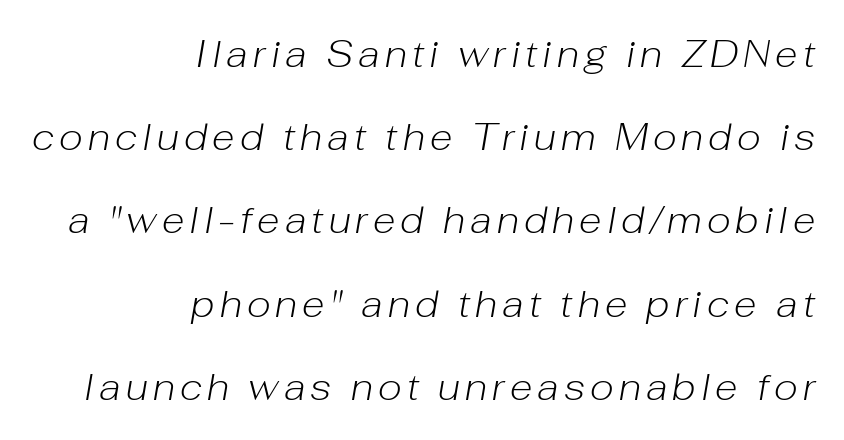
The typography opts for an oblique posture over an upright one. Heft: none added — not bold. The rag falls on the left side of this text block. Note the varied advance widths — an 'i' is clearly narrower than an 'm'. Descender tails drop into unmarked territory. Whoever set this chose breathing room over compactness in the vertical rhythm.
